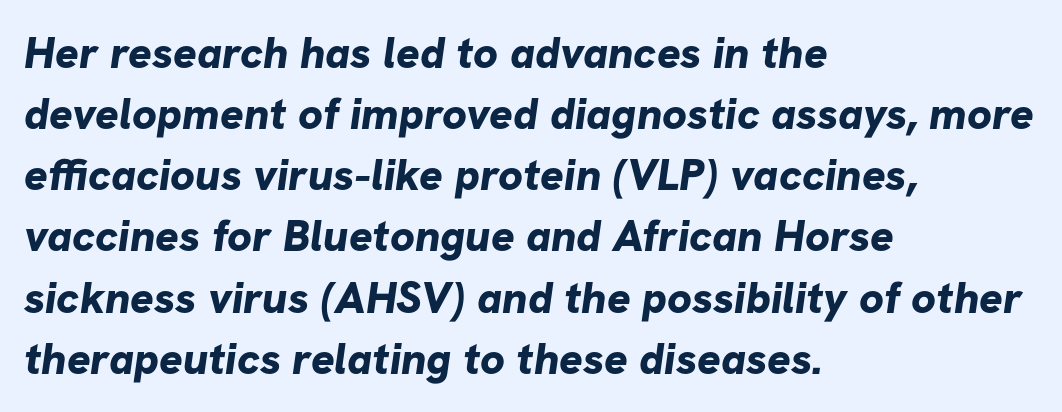
The image shows 44 px bold sans-serif type; set left-aligned, normal line spacing (1.39x), normal letter spacing, not underlined; low stroke contrast and a medium x-height.
